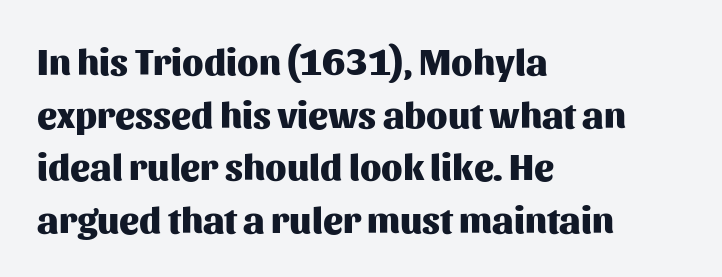
{"serif": "no", "italic": "no", "bold": "yes", "weight": "heavy", "width": "normal", "stroke_contrast": "medium", "x_height": "medium", "monospaced": "no", "underline": "no", "align": "left", "line_spacing": "normal", "line_spacing_ratio": 1.42, "letter_spacing": "normal", "letter_spacing_em": 0.0, "glyph_px": 37}
